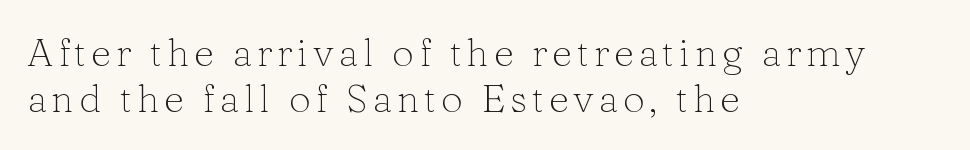
Quick note: not italic, upright. Varying glyph widths throughout — classic text-font behaviour. Is this a heavy cut? Hardly; it is regular or lighter. A serif font was chosen for this passage. Has an underline been added? It has not.
